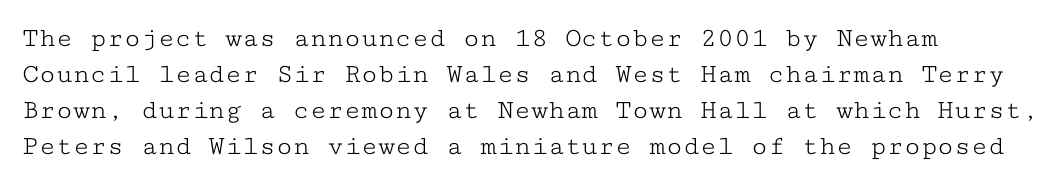
{"serif": "yes", "italic": "no", "bold": "no", "weight": "light", "width": "wide", "stroke_contrast": "low", "x_height": "medium", "monospaced": "yes", "underline": "no", "align": "left", "line_spacing": "normal", "line_spacing_ratio": 1.29, "letter_spacing": "normal", "letter_spacing_em": 0.0, "glyph_px": 28}
